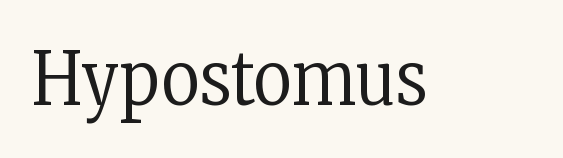
Q: Is the text bold? A: No.
Q: Is the text italic (slanted)? A: No, it is upright.
Q: Is the typeface a serif or a sans-serif typeface? A: Serif.
Q: Is the text underlined? A: No.
Q: Is the spacing between letters normal or unusually wide? A: Normal.
Q: Width (condensed, normal, or wide)? A: Condensed.
Q: Stroke contrast? A: Low.
Q: x-height? A: Medium.
Q: Monospaced? A: No.
